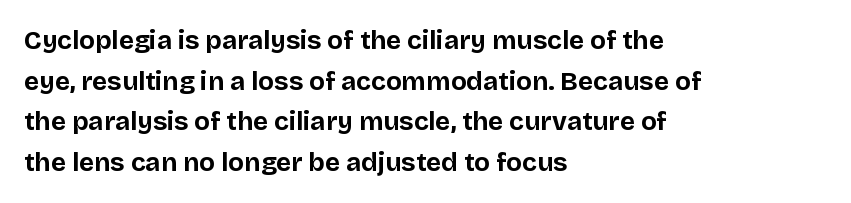
Students, note that the glyphs here touch the page at normal intervals. Lines of text with bare space underneath. Short and long lines alike share a common starting point at left. The font's upright variant was chosen for this text.
